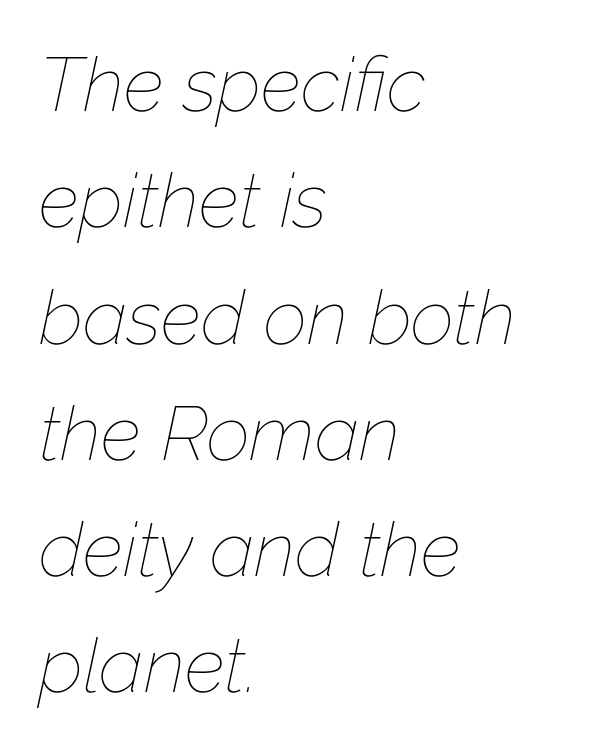
Compared with typical body copy, the letter spacing here is the same. Notice how descenders clear the ascenders below comfortably — that's standard leading. Posture: slanted. Notice how the passage keeps a crisp vertical edge on the left only.
